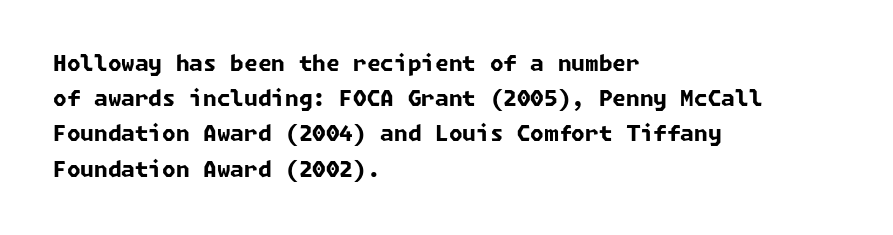
Honestly, the letter spacing is just normal — you wouldn't notice it. Typographic density is high because the face is bold. Line starts are locked; line ends wander. Summary of vertical rhythm: regular, with standard interline spacing. Glance below the letters and you will spot only blank space.
